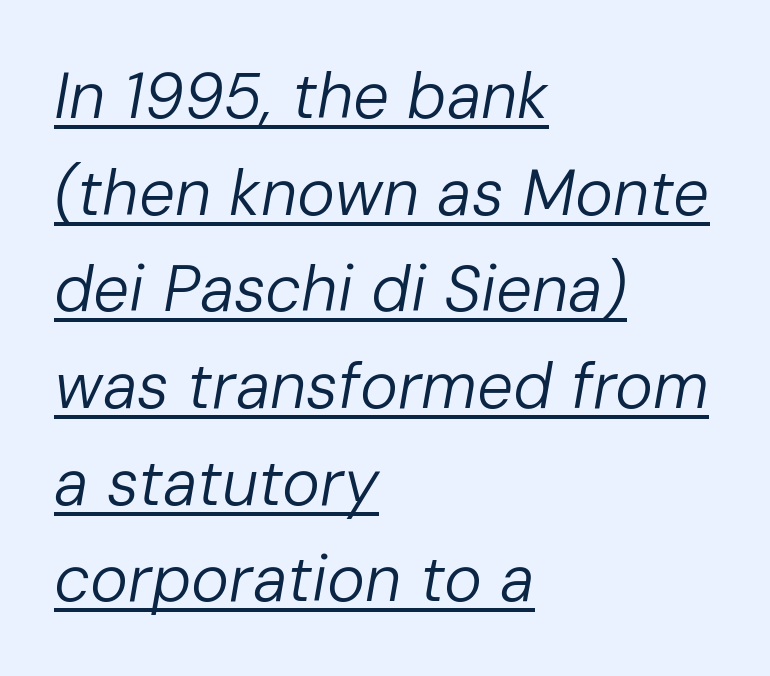
Q: Is the text bold? A: No.
Q: Is the text italic (slanted)? A: Yes, it leans right by about 10 degrees.
Q: Is the text underlined? A: Yes.
Q: How is the paragraph aligned? A: Left-aligned.
Q: Is the spacing between letters normal or unusually wide? A: Normal.
Q: Is the spacing between lines tight, normal or loose? A: Normal.
Q: Width (condensed, normal, or wide)? A: Normal.
Q: Stroke contrast? A: Low.
Q: x-height? A: Medium.
Q: Monospaced? A: No.
